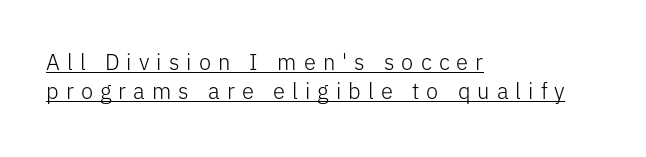
Q: Is the text bold? A: No.
Q: Is the text italic (slanted)? A: No, it is upright.
Q: Is the text underlined? A: Yes.
Q: How is the paragraph aligned? A: Left-aligned.
Q: Is the spacing between letters normal or unusually wide? A: Unusually wide.
Q: Is the spacing between lines tight, normal or loose? A: Normal.
